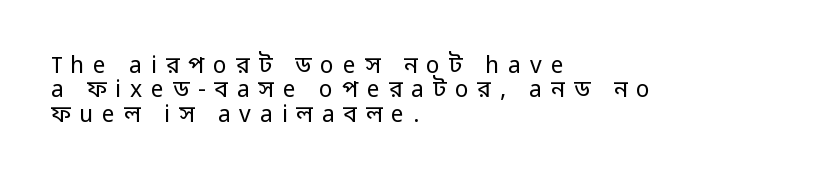
Q: Is the text bold? A: No.
Q: Is the text italic (slanted)? A: No, it is upright.
Q: Is the text underlined? A: No.
Q: How is the paragraph aligned? A: Left-aligned.
Q: Is the spacing between letters normal or unusually wide? A: Unusually wide.
Q: Is the spacing between lines tight, normal or loose? A: Tight.
